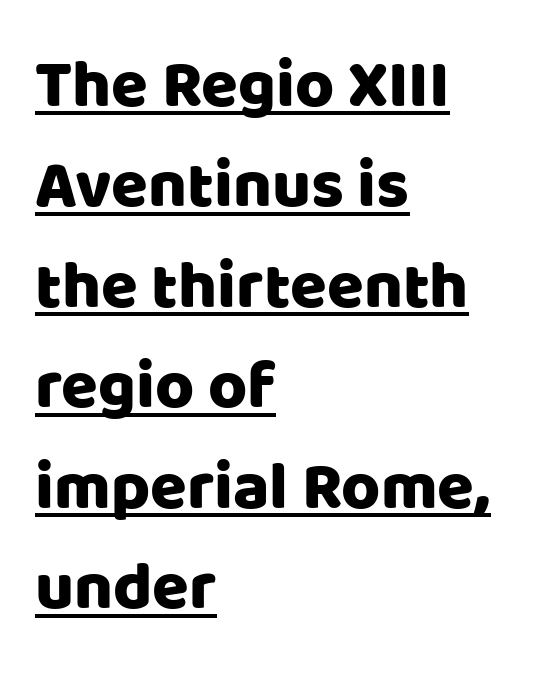
{"serif": "no", "italic": "no", "width": "normal", "stroke_contrast": "low", "x_height": "large", "monospaced": "no", "underline": "yes", "align": "left", "line_spacing": "normal", "line_spacing_ratio": 1.5, "letter_spacing": "normal", "letter_spacing_em": 0.0, "glyph_px": 67}
